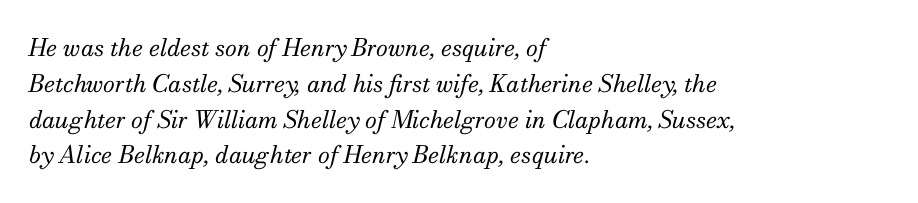
The image shows 24 px text type, italic (leaning right); set left-aligned, normal line spacing (1.49x), normal letter spacing, not underlined.
